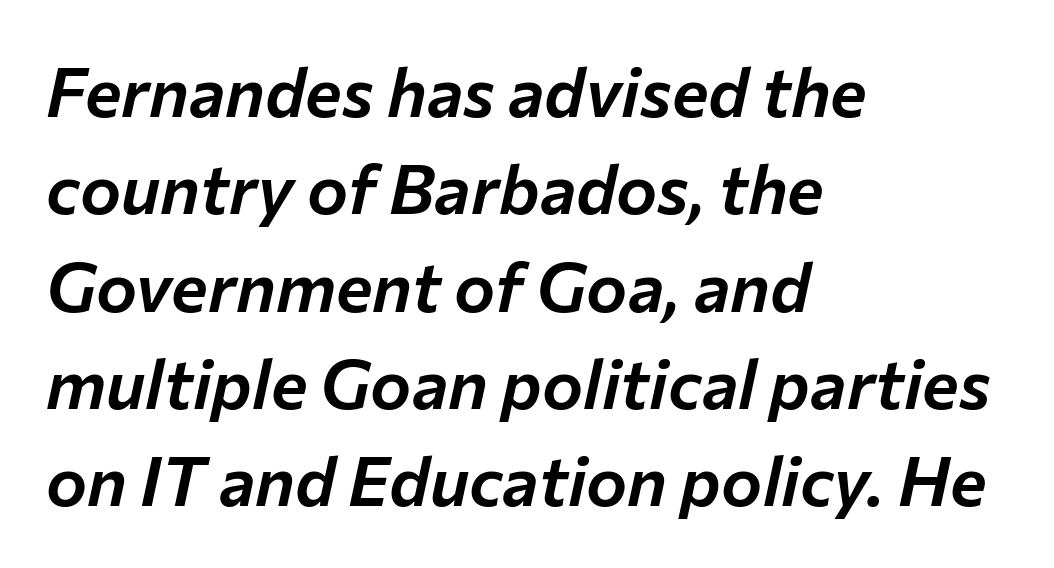
{"italic": "yes", "lean": "right", "slant_degrees": 12, "width": "normal", "stroke_contrast": "low", "x_height": "medium", "monospaced": "no", "underline": "no", "align": "left", "line_spacing": "normal", "line_spacing_ratio": 1.41, "letter_spacing": "normal", "letter_spacing_em": 0.0, "glyph_px": 69}
